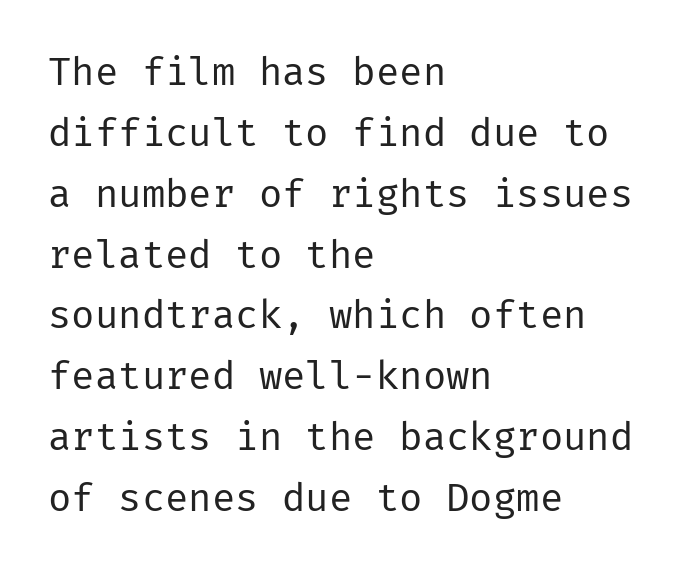
{"serif": "no", "italic": "no", "bold": "no", "weight": "regular", "width": "normal", "stroke_contrast": "low", "x_height": "medium", "underline": "no", "align": "left", "line_spacing": "normal", "line_spacing_ratio": 1.56, "letter_spacing": "normal", "letter_spacing_em": 0.0, "glyph_px": 39}
